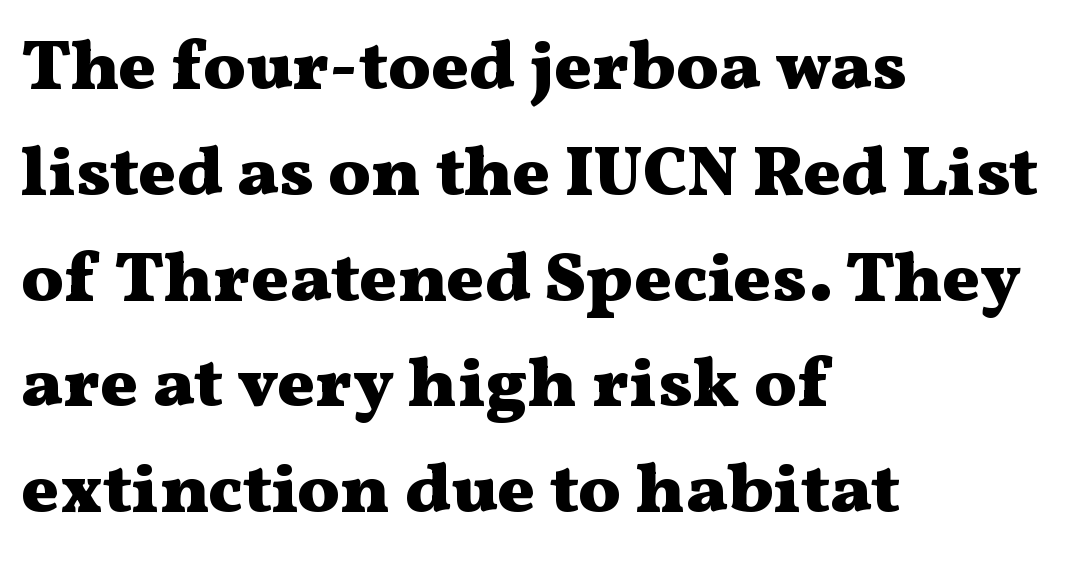
The image shows 71 px heavy, wide serif type, upright; set left-aligned, normal line spacing (1.49x), normal letter spacing, not underlined; medium stroke contrast and a medium x-height.
